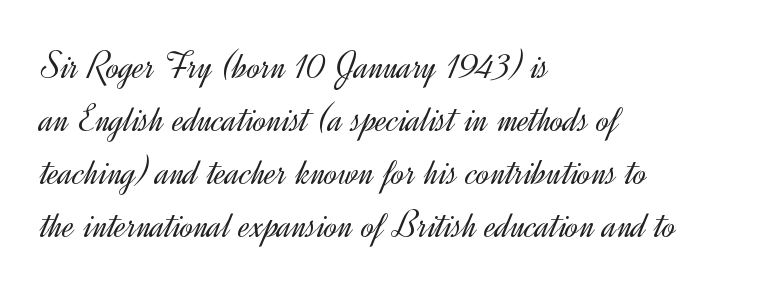
The image shows 39 px light sans-serif type; set left-aligned, normal line spacing (1.36x), normal letter spacing, not underlined; a small x-height.
